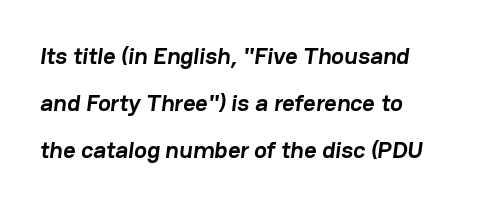
{"bold": "yes", "underline": "no", "align": "left", "line_spacing": "loose", "line_spacing_ratio": 1.95, "letter_spacing": "normal", "letter_spacing_em": 0.0, "glyph_px": 24}
